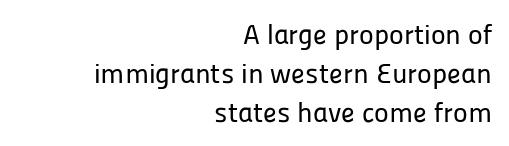
In CSS terms this would be text-align: right. No feet cap the strokes, marking this as sans-serif type. Tracking value appears to be zero — textbook default spacing. Is there much room between lines? A standard amount, neither cramped nor airy. The face used here is proportionally spaced, like ordinary book or web type. A roman cut, with each character standing at attention.
